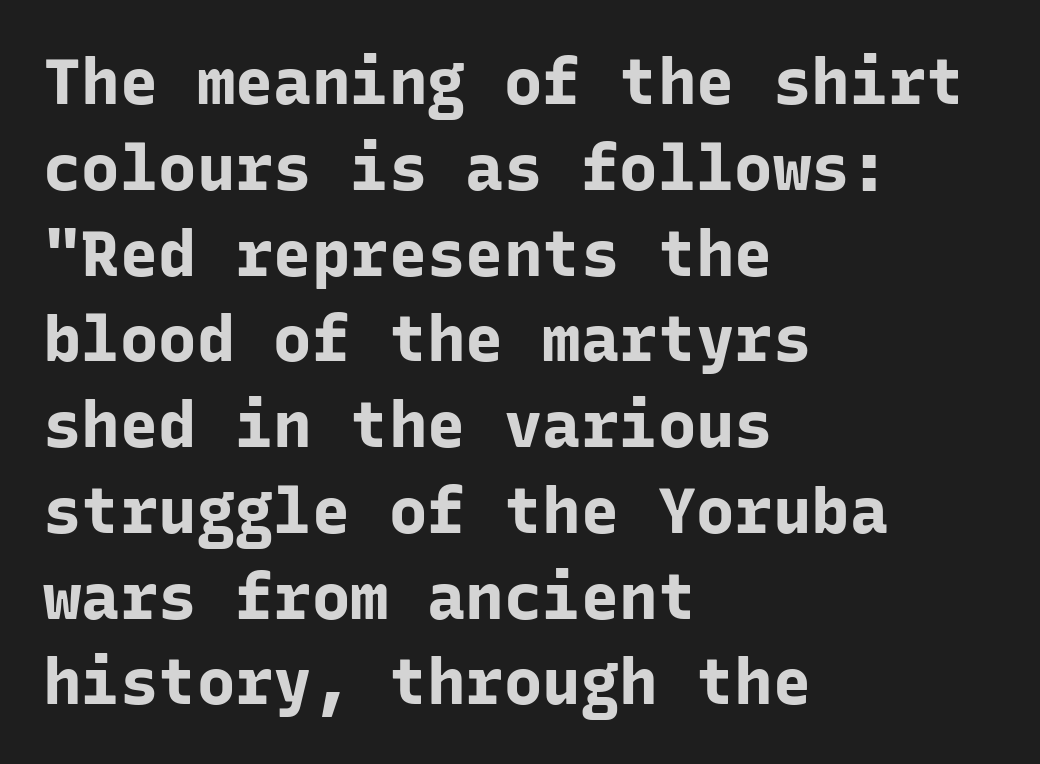
Q: Is the text bold? A: Yes.
Q: Is the text italic (slanted)? A: No, it is upright.
Q: Is the typeface a serif or a sans-serif typeface? A: Sans-serif.
Q: Is the text underlined? A: No.
Q: How is the paragraph aligned? A: Left-aligned.
Q: Is the spacing between letters normal or unusually wide? A: Normal.
Q: Is the spacing between lines tight, normal or loose? A: Normal.
Q: Width (condensed, normal, or wide)? A: Normal.
Q: Stroke contrast? A: Low.
Q: x-height? A: Medium.
Q: Monospaced? A: Yes.
